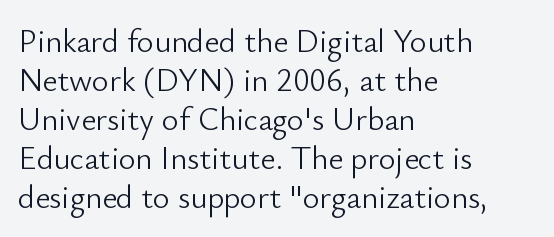
Rendered with straight, roman letterforms. Type without underlining. All the whitespace from short lines collects on the right. Compared with a typical body face, this is equally light or lighter still.
